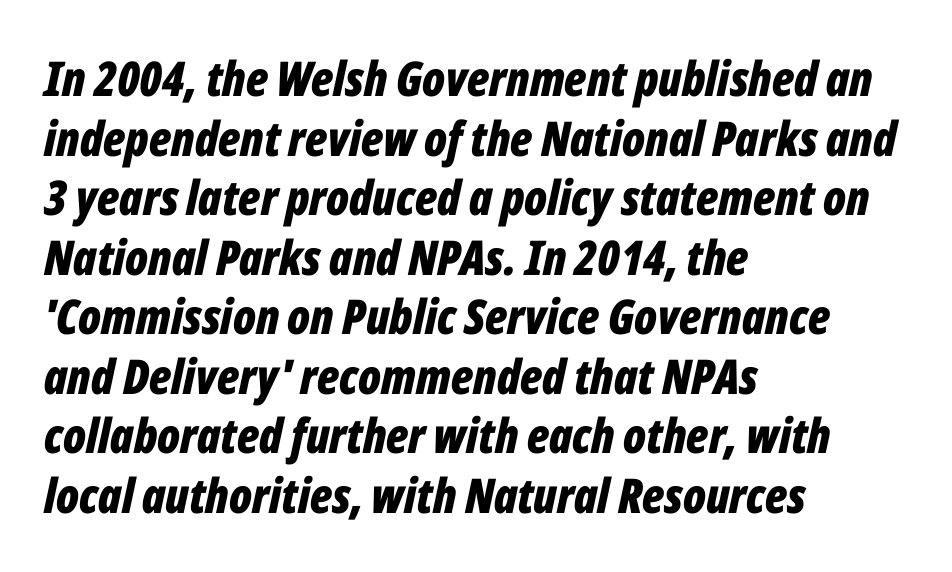
{"italic": "yes", "lean": "right", "slant_degrees": 12, "bold": "yes", "weight": "bold", "width": "condensed", "stroke_contrast": "low", "x_height": "medium", "monospaced": "no", "underline": "no", "align": "left", "line_spacing_ratio": 1.24, "letter_spacing": "normal", "letter_spacing_em": 0.0, "glyph_px": 48}
